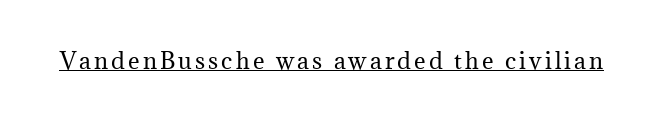
Q: Is the text bold? A: No.
Q: Is the text italic (slanted)? A: No, it is upright.
Q: Is the text underlined? A: Yes.
